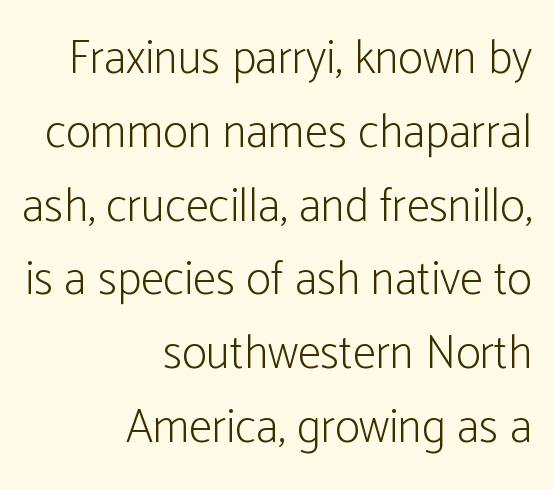
Proportional: the letters do not fall into vertical columns. The space directly below the letters is spotless. Honestly, the letter spacing is just normal — you wouldn't notice it. In CSS terms this would be text-align: right.
